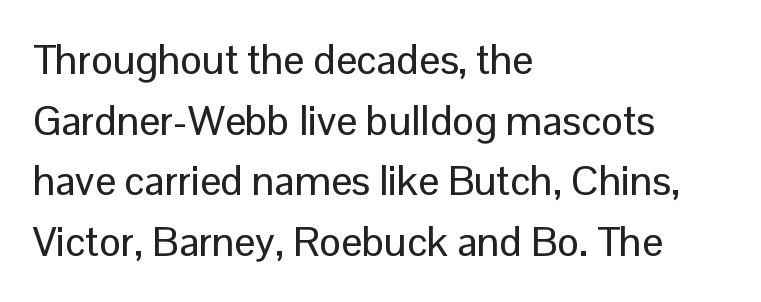
The image shows 41 px sans-serif type, upright; set left-aligned, normal line spacing (1.48x), normal letter spacing, not underlined; low stroke contrast and a medium x-height.
